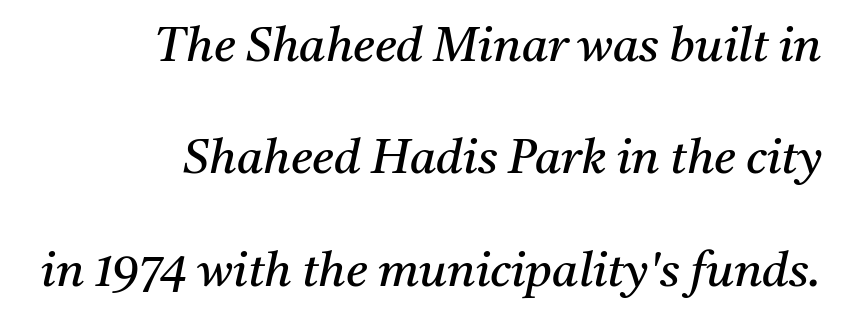
The designer went with a serif here, giving each stem small feet. Is the block centered? No — it sits flush against the right margin. The rendering keeps characters at their native spacing. Each letter keeps its own natural width here, so spacing adapts to shape. Type without underlining. These lines stand farther apart than default settings would place them.
